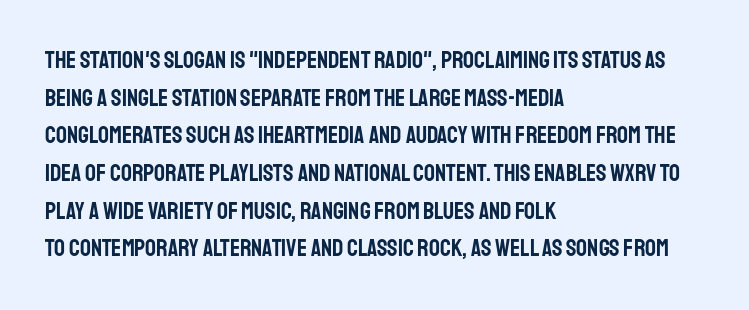
{"italic": "no", "underline": "no", "align": "left", "line_spacing": "normal", "line_spacing_ratio": 1.57, "letter_spacing": "normal", "letter_spacing_em": 0.0, "glyph_px": 24}
